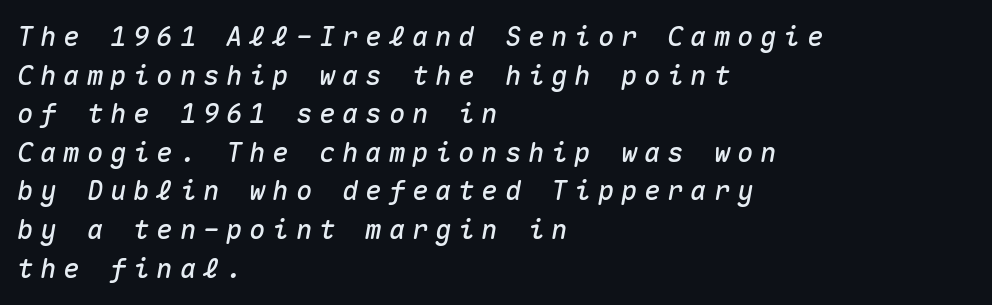
{"italic": "yes", "lean": "right", "slant_degrees": 10, "underline": "no", "align": "left", "line_spacing": "normal", "line_spacing_ratio": 1.43, "letter_spacing": "wide", "letter_spacing_em": 0.26, "glyph_px": 27}
